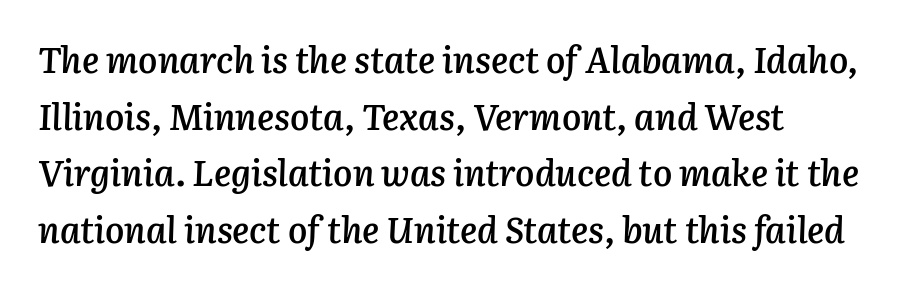
The image shows 36 px semibold type, italic (leaning right); set left-aligned, normal line spacing (1.57x), normal letter spacing, not underlined; low stroke contrast and a medium x-height.
